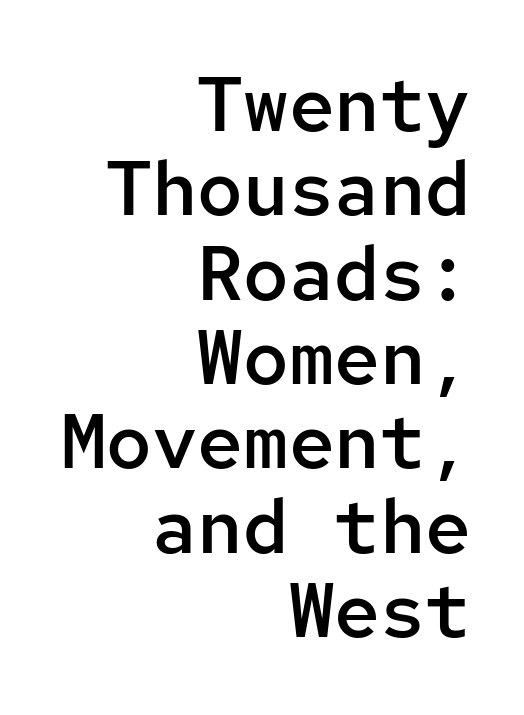
If you measured baseline to baseline, you'd find a short distance. The passage shown is not underscored anywhere. If you drew a line through each stem, it would be perfectly vertical. Fixed-width glyphs throughout — classic coding-font behaviour.
